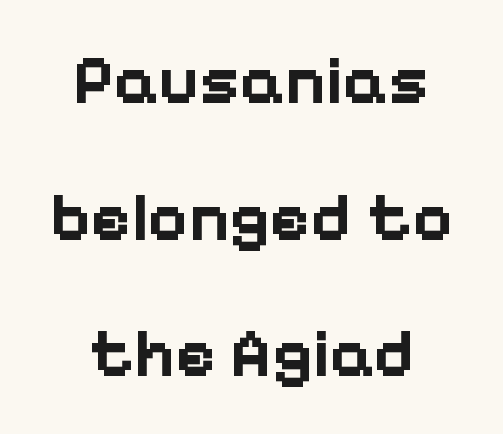
Q: Is the text bold? A: Yes.
Q: Is the text italic (slanted)? A: No, it is upright.
Q: Is the typeface a serif or a sans-serif typeface? A: Sans-serif.
Q: Is the text underlined? A: No.
Q: How is the paragraph aligned? A: Centered.
Q: Is the spacing between letters normal or unusually wide? A: Normal.
Q: Is the spacing between lines tight, normal or loose? A: Loose.
Q: Width (condensed, normal, or wide)? A: Normal.
Q: Stroke contrast? A: Low.
Q: x-height? A: Medium.
Q: Monospaced? A: No.
